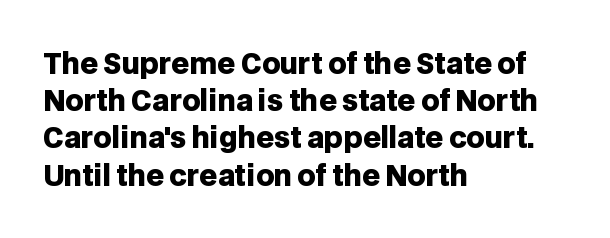
{"serif": "no", "italic": "no", "bold": "yes", "weight": "heavy", "width": "normal", "stroke_contrast": "low", "x_height": "large", "monospaced": "no", "underline": "no", "align": "left", "line_spacing": "normal", "line_spacing_ratio": 1.33, "letter_spacing": "normal", "letter_spacing_em": 0.0, "glyph_px": 28}
